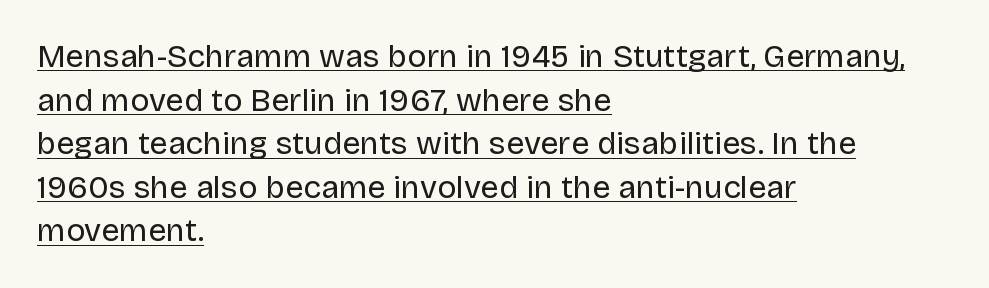
Q: Is the text bold? A: No.
Q: Is the text italic (slanted)? A: No, it is upright.
Q: Is the typeface a serif or a sans-serif typeface? A: Sans-serif.
Q: Is the text underlined? A: Yes.
Q: How is the paragraph aligned? A: Left-aligned.
Q: Is the spacing between letters normal or unusually wide? A: Normal.
Q: Is the spacing between lines tight, normal or loose? A: Normal.
Q: Width (condensed, normal, or wide)? A: Normal.
Q: Stroke contrast? A: Low.
Q: x-height? A: Large.
Q: Monospaced? A: No.
